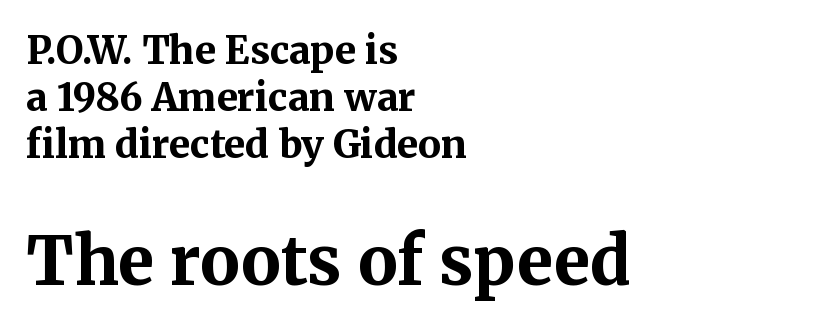
The strokes are fattened all the way to bold. These lines stack with their left ends in a neat column. Check under the words: just untouched page. Do the letters lean? They stand straight.
